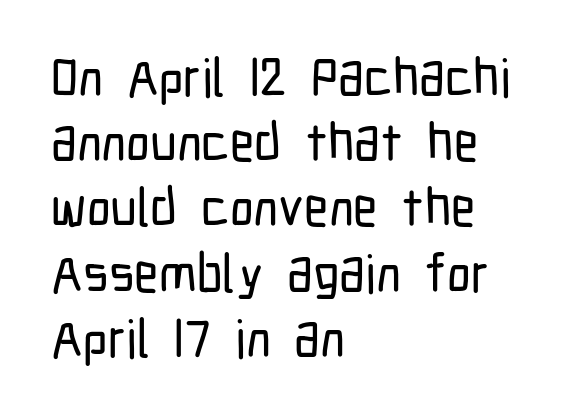
In terms of posture, this sample is upright. A typesetter would call this proportional, since set widths differ per character. A student would call this left alignment; a typographer would say flush left, rag right. The passage shown is not underscored anywhere.
